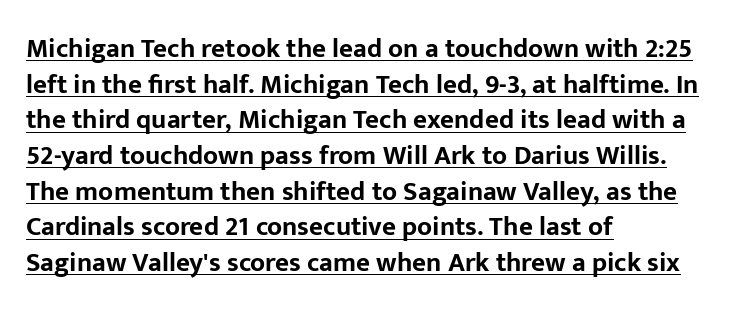
Q: Is the text bold? A: Yes.
Q: Is the text italic (slanted)? A: No, it is upright.
Q: Is the text underlined? A: Yes.
Q: How is the paragraph aligned? A: Left-aligned.
Q: Is the spacing between letters normal or unusually wide? A: Normal.
Q: Is the spacing between lines tight, normal or loose? A: Normal.
